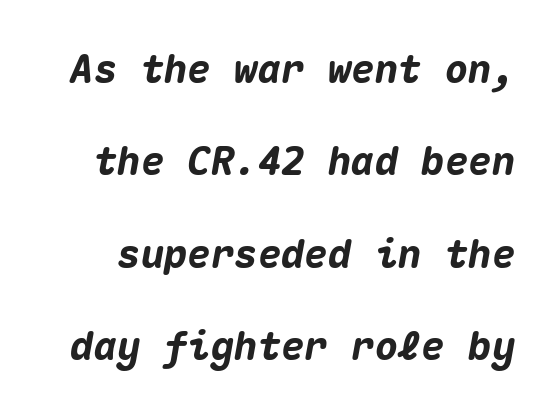
{"italic": "yes", "lean": "right", "slant_degrees": 10, "bold": "yes", "weight": "heavy", "width": "normal", "stroke_contrast": "medium", "x_height": "medium", "monospaced": "yes", "underline": "no", "line_spacing": "loose", "line_spacing_ratio": 2.37, "letter_spacing": "normal", "letter_spacing_em": 0.0, "glyph_px": 39}
